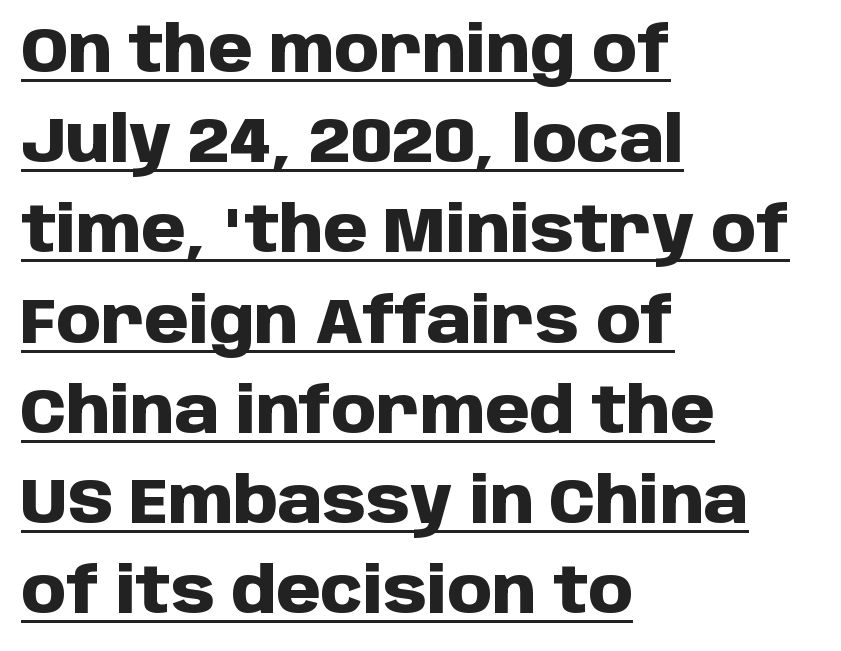
I'd call this a sans setting — the letters go barefoot. The face used here appears with an underline applied. Nothing unusual about the tracking: characters are spaced as the font intends. Layout note: lines flush left.
